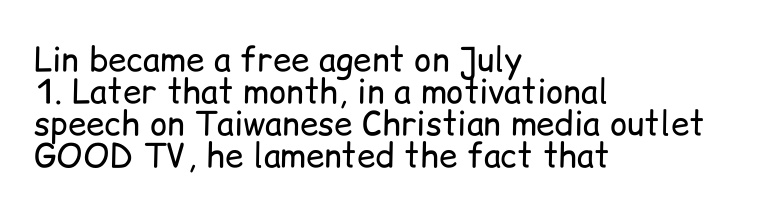
Q: Is the text bold? A: No.
Q: Is the text italic (slanted)? A: No, it is upright.
Q: Is the typeface a serif or a sans-serif typeface? A: Sans-serif.
Q: Is the text underlined? A: No.
Q: How is the paragraph aligned? A: Left-aligned.
Q: Is the spacing between letters normal or unusually wide? A: Normal.
Q: Is the spacing between lines tight, normal or loose? A: Tight.
Q: Width (condensed, normal, or wide)? A: Normal.
Q: Stroke contrast? A: Low.
Q: x-height? A: Medium.
Q: Monospaced? A: No.
